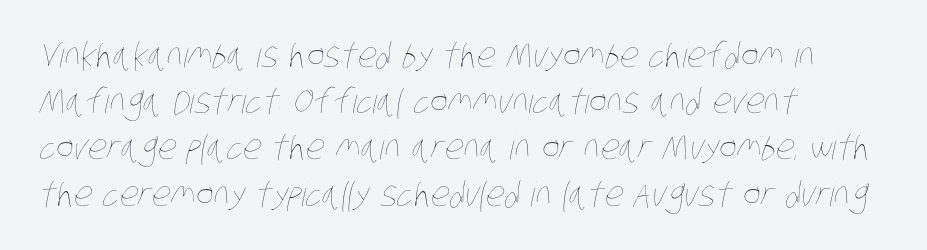
The image shows 34 px thin, condensed type; set left-aligned, normal line spacing (1.36x), normal letter spacing, not underlined; low stroke contrast and a large x-height.
